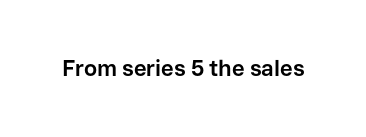
{"italic": "no", "bold": "yes", "underline": "no", "letter_spacing": "normal", "letter_spacing_em": 0.0, "glyph_px": 22}
